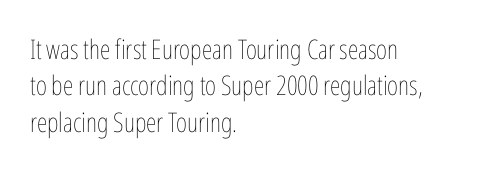
Q: Is the text bold? A: No.
Q: Is the text italic (slanted)? A: No, it is upright.
Q: Is the text underlined? A: No.
Q: How is the paragraph aligned? A: Left-aligned.
Q: Is the spacing between letters normal or unusually wide? A: Normal.
Q: Is the spacing between lines tight, normal or loose? A: Normal.
